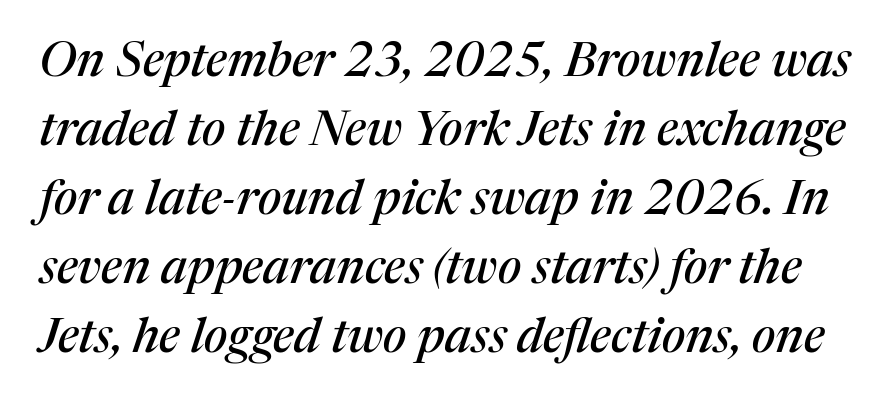
Successive baselines arrive at the customary interval. This sample uses an oblique cut, with every glyph tilted off the vertical. Default kerning and tracking; the words read as compact shapes. The type family on display is of the serif kind.
